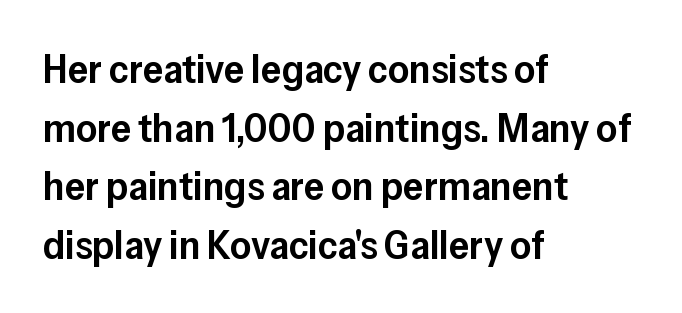
The image shows 41 px semibold sans-serif type, upright; set left-aligned, normal line spacing (1.43x), normal letter spacing, not underlined; low stroke contrast and a medium x-height.
